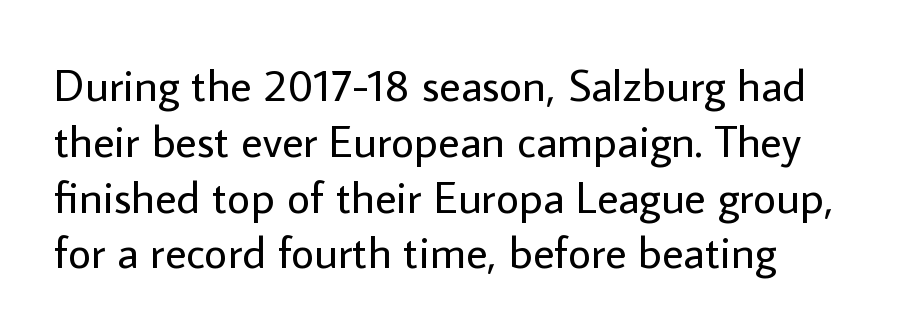
Unmarked baselines from the first word to the last. Proportional: the letters do not fall into vertical columns. Is this a sans? Yes — the strokes have no serifs. Between one letter and the next there's only the usual sliver of space. You can tell it's not italic because the verticals are truly vertical.
